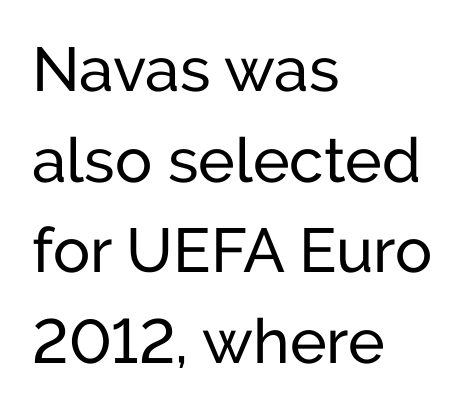
{"serif": "no", "italic": "no", "width": "normal", "stroke_contrast": "low", "x_height": "medium", "monospaced": "no", "underline": "no", "align": "left", "line_spacing": "normal", "line_spacing_ratio": 1.46, "letter_spacing": "normal", "letter_spacing_em": 0.0, "glyph_px": 62}
